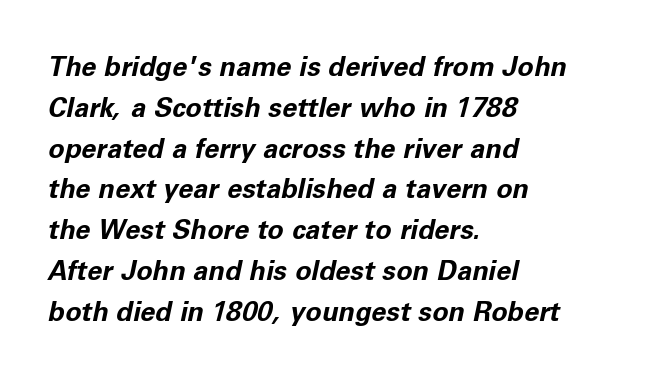
Q: Is the text bold? A: Yes.
Q: Is the text italic (slanted)? A: Yes, it leans right by about 11 degrees.
Q: Is the text underlined? A: No.
Q: How is the paragraph aligned? A: Left-aligned.
Q: Is the spacing between letters normal or unusually wide? A: Normal.
Q: Is the spacing between lines tight, normal or loose? A: Normal.
